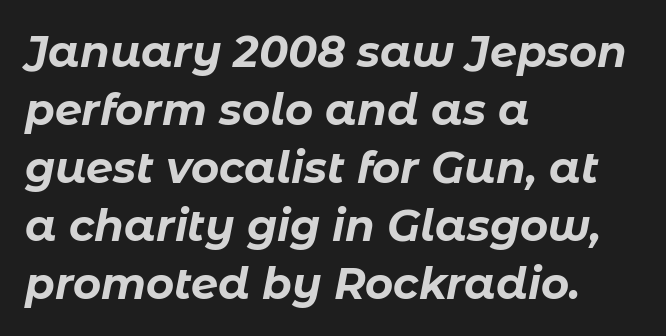
Q: Is the text bold? A: Yes.
Q: Is the text italic (slanted)? A: Yes, it leans right by about 11 degrees.
Q: Is the text underlined? A: No.
Q: How is the paragraph aligned? A: Left-aligned.
Q: Is the spacing between letters normal or unusually wide? A: Normal.
Q: Is the spacing between lines tight, normal or loose? A: Normal.
Q: Width (condensed, normal, or wide)? A: Normal.
Q: Stroke contrast? A: Low.
Q: x-height? A: Medium.
Q: Monospaced? A: No.
